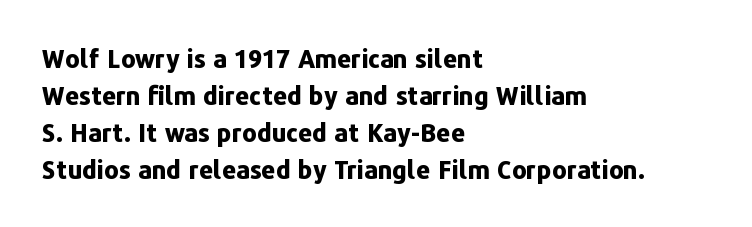
Q: Is the text bold? A: Yes.
Q: Is the text italic (slanted)? A: No, it is upright.
Q: Is the text underlined? A: No.
Q: How is the paragraph aligned? A: Left-aligned.
Q: Is the spacing between letters normal or unusually wide? A: Normal.
Q: Is the spacing between lines tight, normal or loose? A: Normal.
